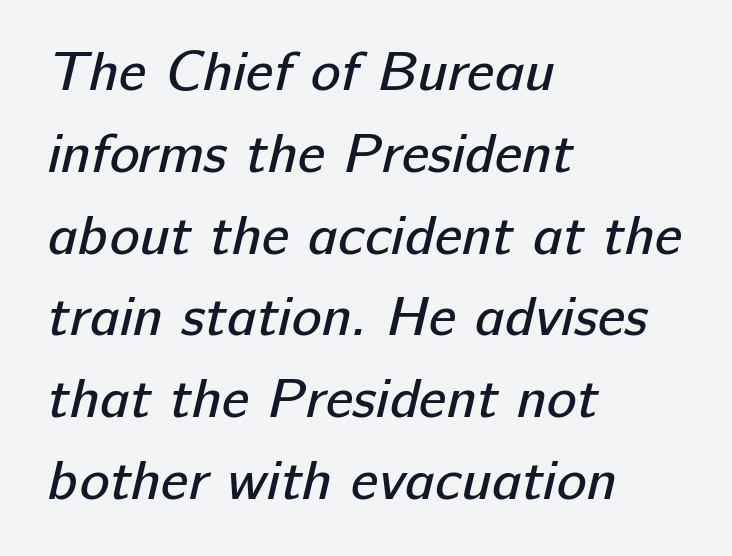
Q: Is the text bold? A: No.
Q: Is the typeface a serif or a sans-serif typeface? A: Sans-serif.
Q: Is the text underlined? A: No.
Q: How is the paragraph aligned? A: Left-aligned.
Q: Is the spacing between letters normal or unusually wide? A: Normal.
Q: Is the spacing between lines tight, normal or loose? A: Normal.
Q: Width (condensed, normal, or wide)? A: Normal.
Q: Stroke contrast? A: Low.
Q: x-height? A: Medium.
Q: Monospaced? A: No.
